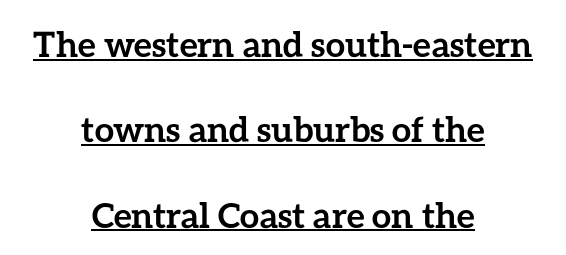
The characters look thick and weighty, a clear bold. Reading down the column, the eye jumps a long way to each next line. Is the block centered? Yes — each line is placed symmetrically about the middle. The line texture is even and compact thanks to regular tracking.
